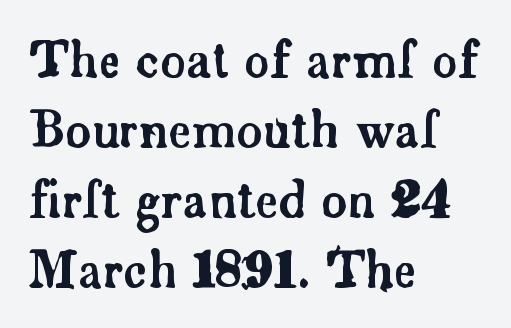
Q: Is the text italic (slanted)? A: No, it is upright.
Q: Is the typeface a serif or a sans-serif typeface? A: Serif.
Q: Is the text underlined? A: No.
Q: How is the paragraph aligned? A: Left-aligned.
Q: Is the spacing between letters normal or unusually wide? A: Normal.
Q: Is the spacing between lines tight, normal or loose? A: Normal.
Q: Width (condensed, normal, or wide)? A: Normal.
Q: Stroke contrast? A: Low.
Q: x-height? A: Small.
Q: Monospaced? A: No.
